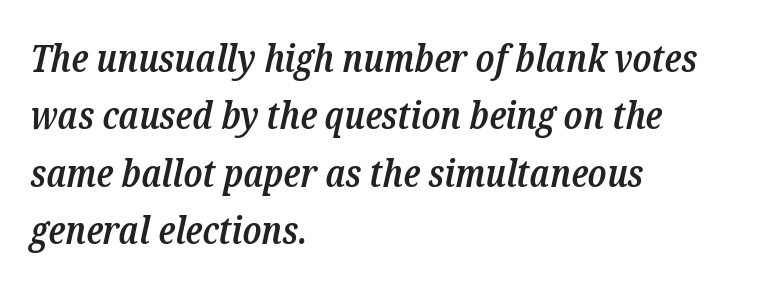
{"serif": "yes", "italic": "yes", "lean": "right", "slant_degrees": 12, "bold": "semi", "weight": "semibold", "width": "condensed", "stroke_contrast": "low", "x_height": "medium", "monospaced": "no", "underline": "no", "align": "left", "line_spacing": "normal", "line_spacing_ratio": 1.47, "letter_spacing": "normal", "letter_spacing_em": 0.0, "glyph_px": 39}
